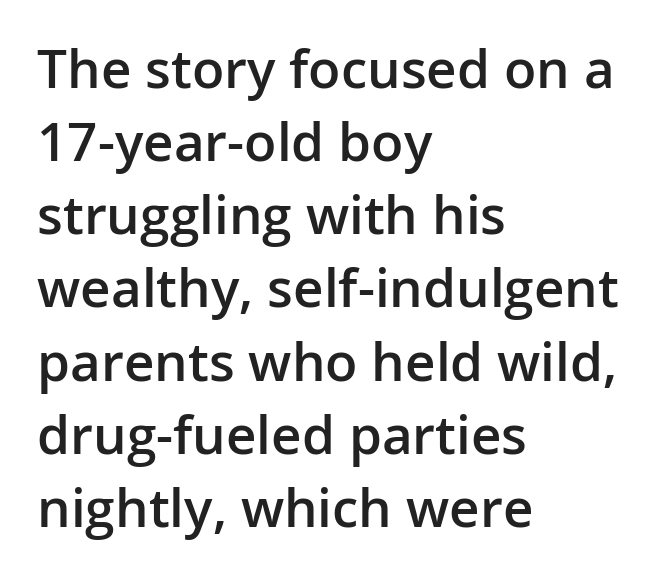
Q: Is the text bold? A: Semi-bold.
Q: Is the text italic (slanted)? A: No, it is upright.
Q: Is the typeface a serif or a sans-serif typeface? A: Sans-serif.
Q: Is the text underlined? A: No.
Q: How is the paragraph aligned? A: Left-aligned.
Q: Is the spacing between letters normal or unusually wide? A: Normal.
Q: Is the spacing between lines tight, normal or loose? A: Normal.
Q: Width (condensed, normal, or wide)? A: Normal.
Q: Stroke contrast? A: Low.
Q: x-height? A: Medium.
Q: Monospaced? A: No.
